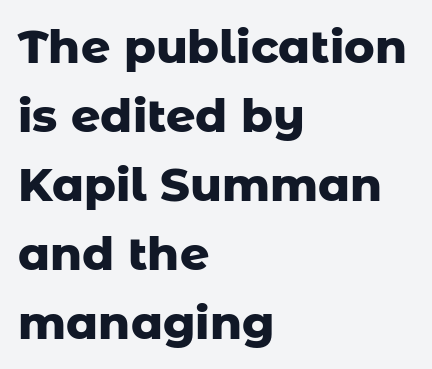
The image shows 46 px heavy sans-serif type, upright; set left-aligned, normal line spacing (1.5x), normal letter spacing, not underlined; low stroke contrast and a medium x-height.
